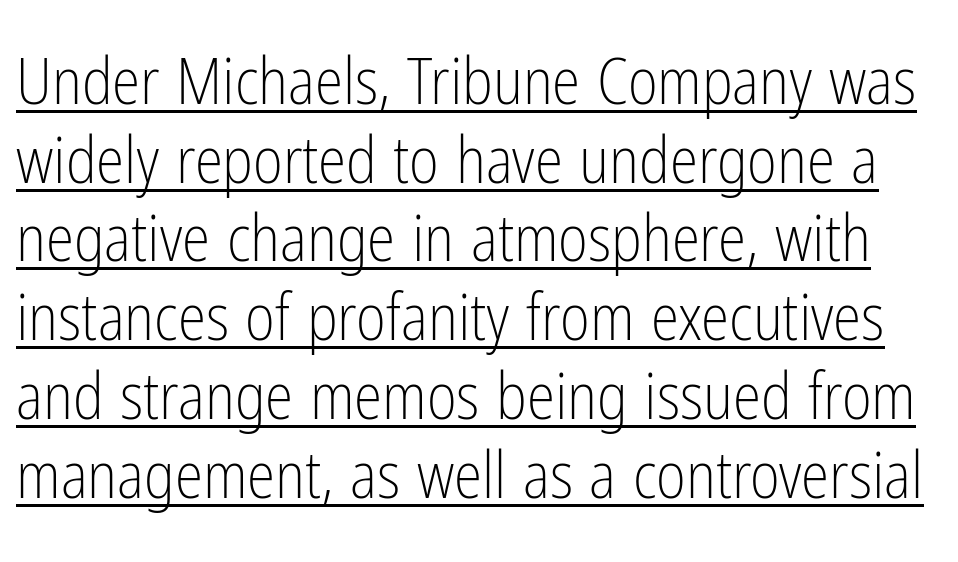
The image shows 64 px light, condensed sans-serif type, upright; set line spacing 1.23x, normal letter spacing, underlined; low stroke contrast and a medium x-height.
